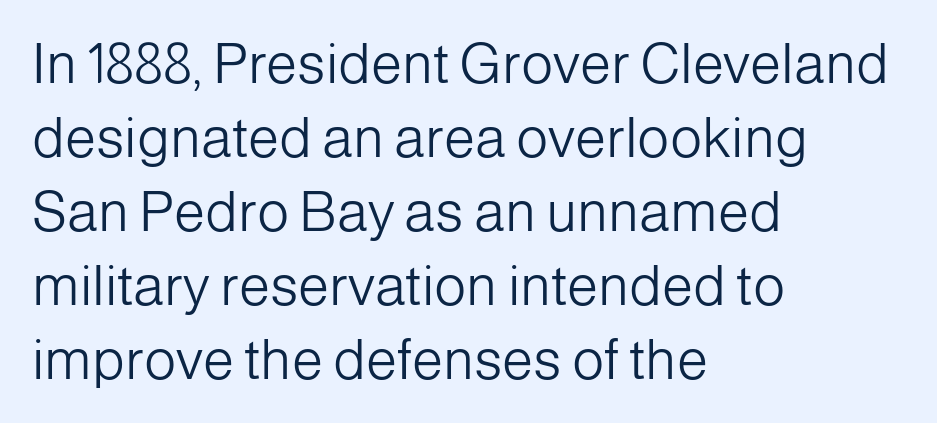
The image shows 56 px light sans-serif type, upright; set left-aligned, normal line spacing (1.32x), normal letter spacing, not underlined; low stroke contrast and a medium x-height.
